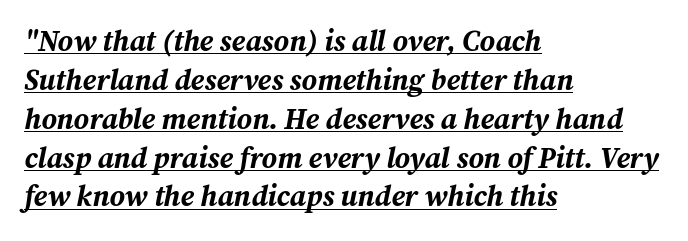
The image shows 29 px bold type, italic (leaning right); set left-aligned, normal line spacing (1.34x), normal letter spacing, underlined; medium stroke contrast and a medium x-height.
